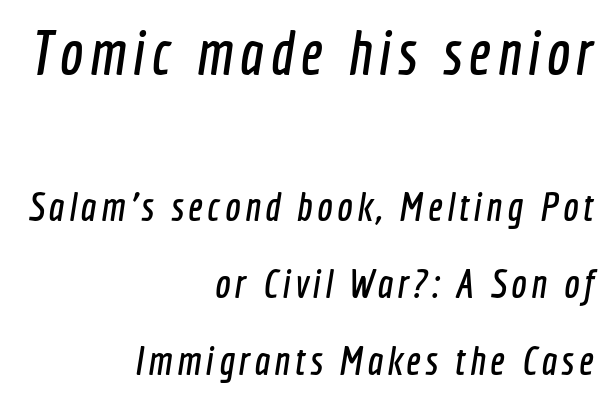
Q: Is the typeface a serif or a sans-serif typeface? A: Sans-serif.
Q: Is the text underlined? A: No.
Q: How is the paragraph aligned? A: Right-aligned.
Q: Which block of text is set in a larger size, the first (top) or the second (bottom)? A: The first (top) one.
Q: Width (condensed, normal, or wide)? A: Condensed.
Q: x-height? A: Medium.
Q: Monospaced? A: No.
